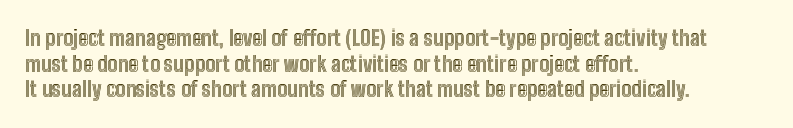
The image shows 21 px text type, upright; set left-aligned, line spacing 1.22x, normal letter spacing, not underlined.
